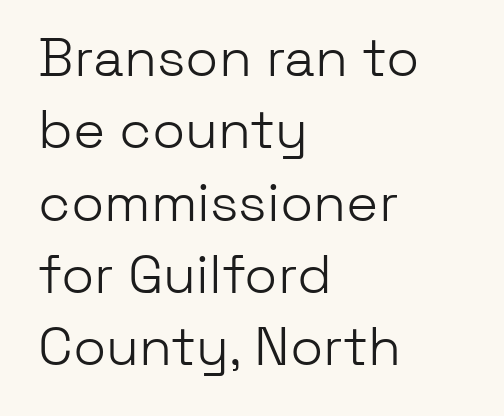
{"serif": "no", "italic": "no", "bold": "no", "weight": "light", "width": "normal", "stroke_contrast": "low", "x_height": "medium", "monospaced": "no", "underline": "no", "align": "left", "line_spacing": "normal", "line_spacing_ratio": 1.34, "letter_spacing": "normal", "letter_spacing_em": 0.0, "glyph_px": 54}
